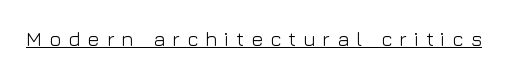
Q: Is the text bold? A: No.
Q: Is the text italic (slanted)? A: No, it is upright.
Q: Is the text underlined? A: Yes.
Q: Is the spacing between letters normal or unusually wide? A: Unusually wide.
